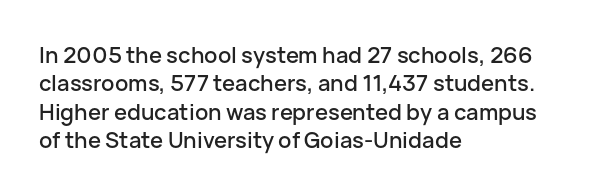
The image shows 22 px text type, upright; set left-aligned, normal line spacing (1.29x), normal letter spacing, not underlined.
